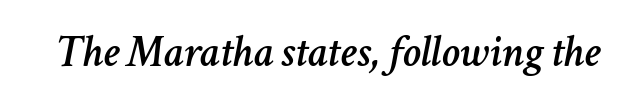
Q: Is the text italic (slanted)? A: Yes, it leans right by about 11 degrees.
Q: Is the text underlined? A: No.
Q: Is the spacing between letters normal or unusually wide? A: Normal.
Q: Width (condensed, normal, or wide)? A: Normal.
Q: Stroke contrast? A: Low.
Q: x-height? A: Medium.
Q: Monospaced? A: No.
